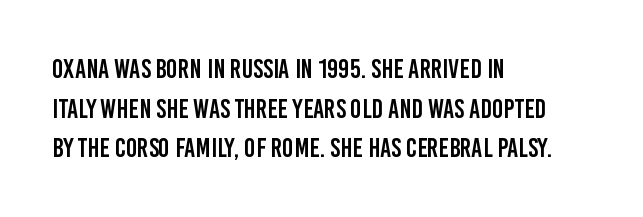
Reading down the column, the eye jumps a familiar distance to each next line. The gaps between neighbouring characters are ordinary and unremarkable. Every character sits straight up, as roman type does. These lines stack with their left ends in a neat column. Bare-footed words on every line.
